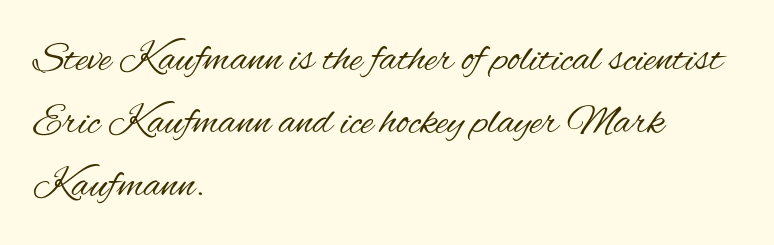
Alignment: flush left. The passage shown has conventional tracking throughout. Font category for this specimen: sans-serif. The strokes are not fattened; the text isn't bold.
